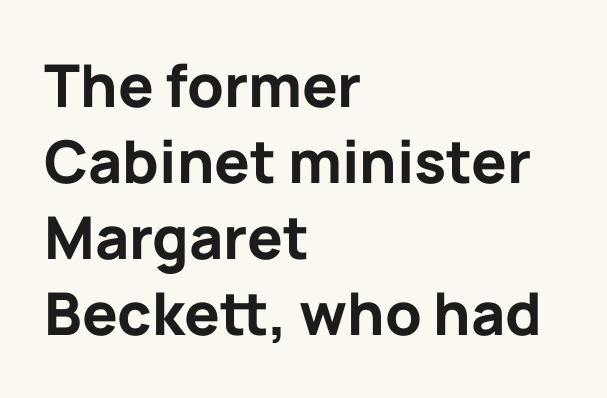
Q: Is the text bold? A: Yes.
Q: Is the text italic (slanted)? A: No, it is upright.
Q: Is the typeface a serif or a sans-serif typeface? A: Sans-serif.
Q: Is the text underlined? A: No.
Q: How is the paragraph aligned? A: Left-aligned.
Q: Is the spacing between letters normal or unusually wide? A: Normal.
Q: Is the spacing between lines tight, normal or loose? A: Normal.
Q: Width (condensed, normal, or wide)? A: Normal.
Q: Stroke contrast? A: Low.
Q: x-height? A: Medium.
Q: Monospaced? A: No.
